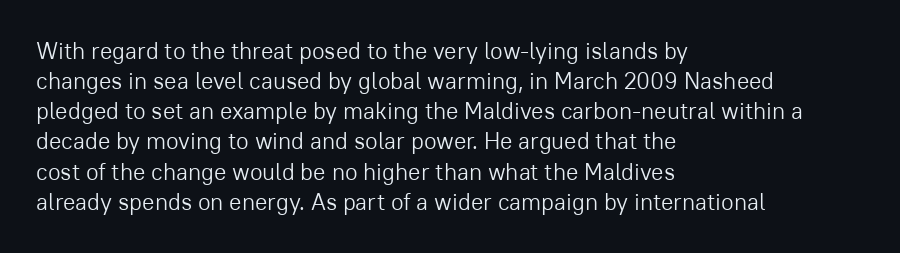
{"italic": "no", "bold": "no", "underline": "no", "align": "left", "line_spacing": "normal", "line_spacing_ratio": 1.31, "letter_spacing": "normal", "letter_spacing_em": 0.0, "glyph_px": 23}
